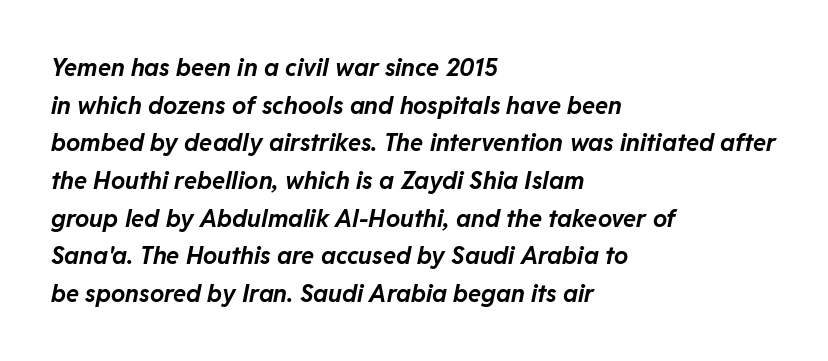
This sample uses plain, unmodified letter spacing. The gap between lines stays unmarked. In CSS terms this would be text-align: left. The text carries the slant typical of an italic or oblique font. Compared with typical paragraphs, the rows here are spaced about the same.
